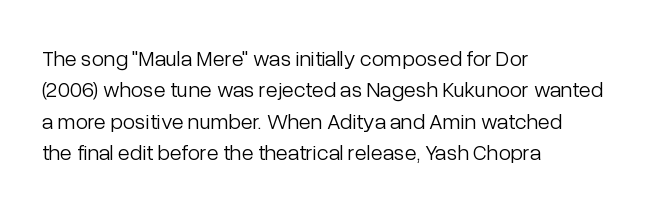
{"italic": "no", "bold": "no", "underline": "no", "align": "left", "line_spacing": "normal", "line_spacing_ratio": 1.43, "letter_spacing": "normal", "letter_spacing_em": 0.0, "glyph_px": 22}
